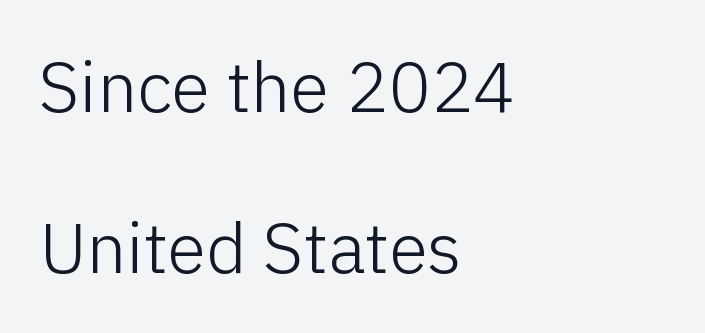
Q: Is the text bold? A: No.
Q: Is the text italic (slanted)? A: No, it is upright.
Q: Is the typeface a serif or a sans-serif typeface? A: Sans-serif.
Q: Is the text underlined? A: No.
Q: How is the paragraph aligned? A: Left-aligned.
Q: Is the spacing between letters normal or unusually wide? A: Normal.
Q: Is the spacing between lines tight, normal or loose? A: Loose.
Q: Width (condensed, normal, or wide)? A: Normal.
Q: Stroke contrast? A: Low.
Q: x-height? A: Medium.
Q: Monospaced? A: No.
